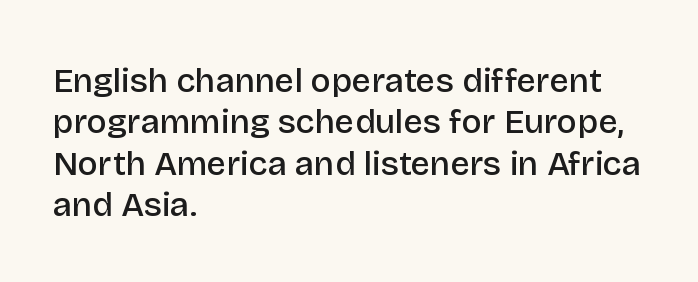
Weight check: semibold — heavier than regular, not quite bold. You could call the tracking neutral — neither tight nor loose. The rag falls on the right side of this text block. Check under the words: just untouched page. The letters stand upright; this is a roman face.
